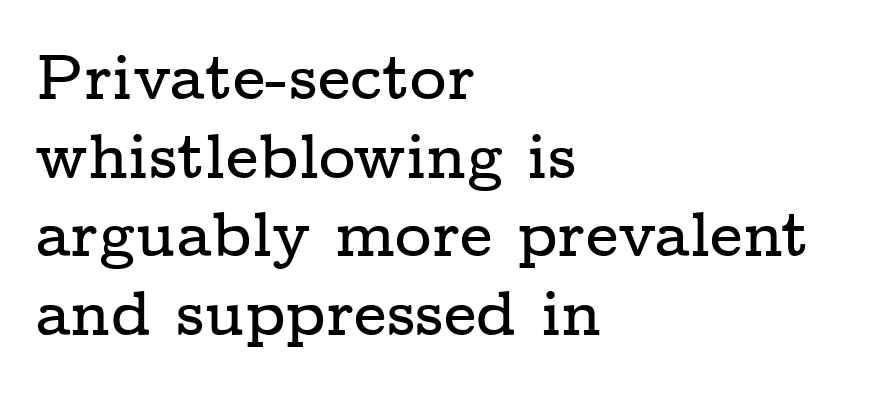
The image shows 63 px wide serif type, upright; set left-aligned, normal line spacing (1.25x), normal letter spacing, not underlined; low stroke contrast and a medium x-height.
